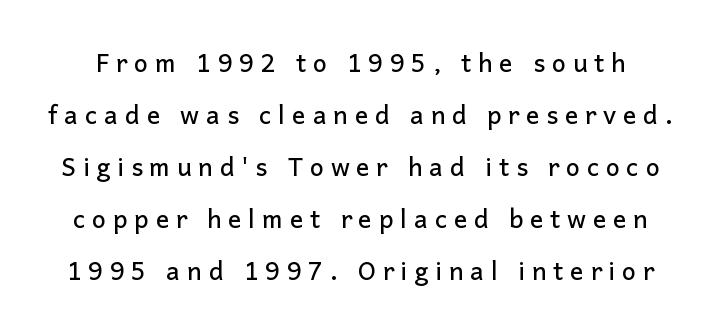
This sample uses expanded letter spacing, leaving extra air between glyphs. Is there any slant? The stems are plumb. The strip under each line holds only bare page. Honestly, the rows look like they've been pulled way apart.
